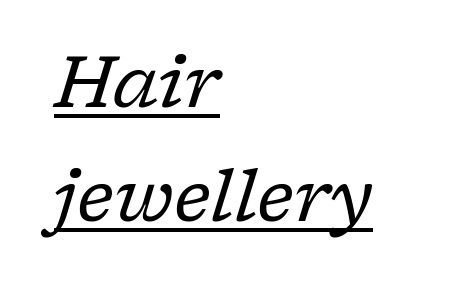
The image shows 71 px regular-weight serif type, italic (leaning right); set left-aligned, normal line spacing (1.6x), normal letter spacing, underlined; low stroke contrast and a medium x-height.
